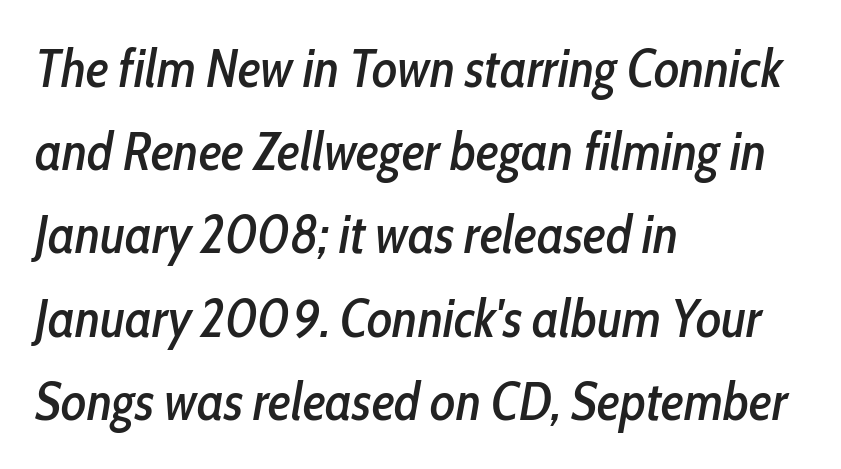
The image shows 53 px condensed type, italic (leaning right); set left-aligned, normal line spacing (1.57x), normal letter spacing, not underlined; low stroke contrast and a medium x-height.
